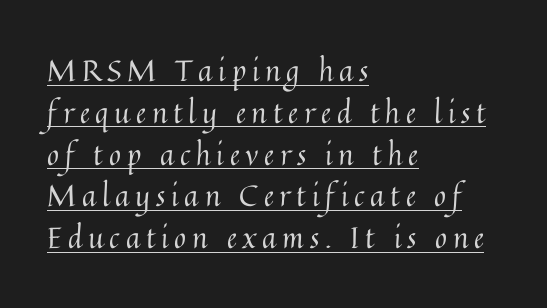
Each new line begins a customary step beneath the previous one. Is the block centered? No — it sits flush against the left margin. The cut favours lightness, reaching ordinary text weight at its darkest. The line texture is sparse and dotted thanks to wide tracking. You can see a thin bar hugging the bottom of the glyphs.
